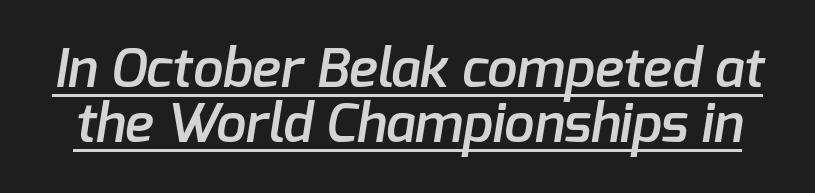
The image shows 54 px semibold sans-serif type; set tight line spacing (1.02x), normal letter spacing, underlined; low stroke contrast and a medium x-height.
